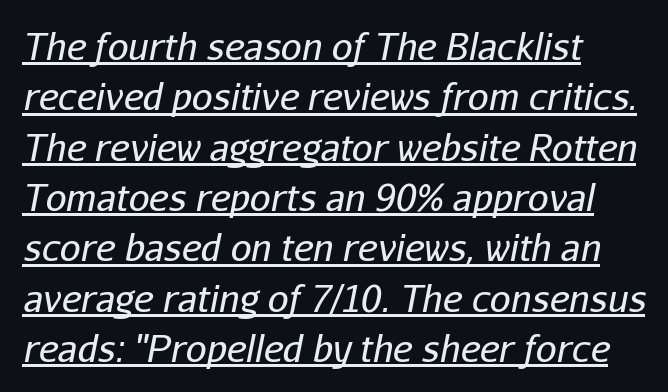
{"italic": "yes", "lean": "right", "slant_degrees": 11, "bold": "no", "weight": "regular", "width": "normal", "stroke_contrast": "low", "x_height": "medium", "monospaced": "no", "underline": "yes", "align": "left", "line_spacing": "normal", "line_spacing_ratio": 1.36, "letter_spacing": "normal", "letter_spacing_em": 0.0, "glyph_px": 37}
